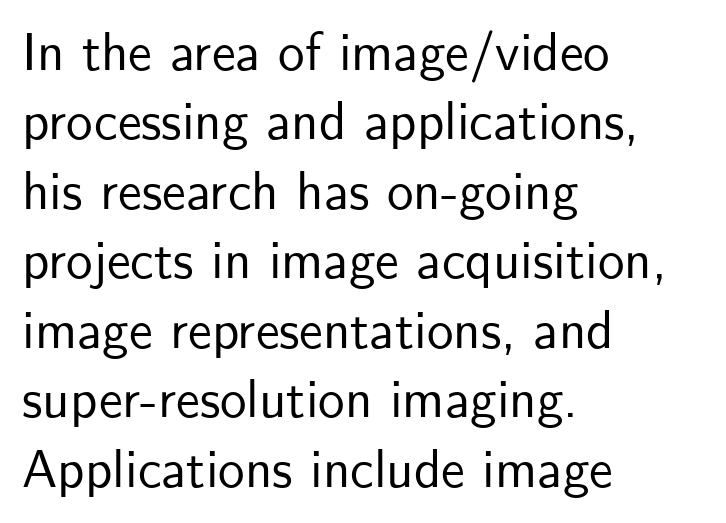
{"serif": "no", "italic": "no", "width": "normal", "stroke_contrast": "low", "x_height": "small", "monospaced": "no", "underline": "no", "align": "left", "line_spacing": "normal", "line_spacing_ratio": 1.31, "letter_spacing": "normal", "letter_spacing_em": 0.0, "glyph_px": 53}
